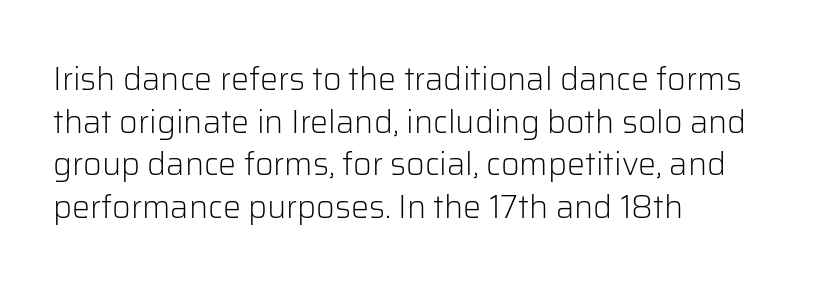
{"serif": "no", "italic": "no", "bold": "no", "weight": "light", "width": "normal", "stroke_contrast": "low", "x_height": "medium", "monospaced": "no", "underline": "no", "align": "left", "line_spacing": "normal", "line_spacing_ratio": 1.33, "letter_spacing": "normal", "letter_spacing_em": 0.0, "glyph_px": 32}
